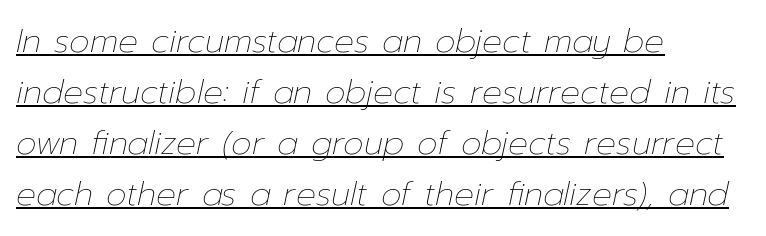
{"italic": "yes", "lean": "right", "slant_degrees": 12, "bold": "no", "weight": "thin", "width": "normal", "stroke_contrast": "low", "x_height": "medium", "monospaced": "no", "underline": "yes", "align": "left", "line_spacing": "normal", "line_spacing_ratio": 1.55, "letter_spacing": "normal", "letter_spacing_em": 0.0, "glyph_px": 33}
